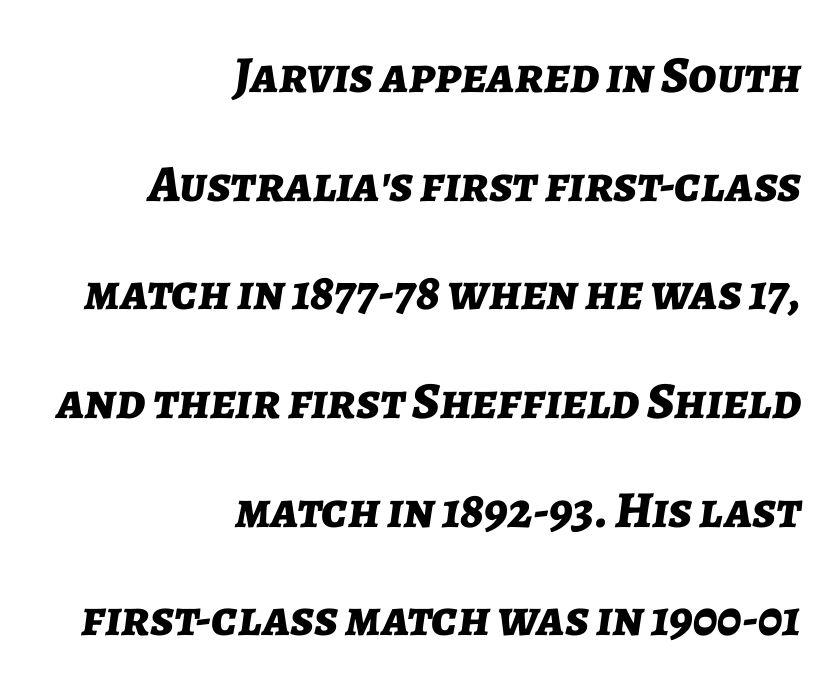
Q: Is the text bold? A: Yes.
Q: Is the text italic (slanted)? A: Yes, it leans right by about 7 degrees.
Q: Is the text underlined? A: No.
Q: How is the paragraph aligned? A: Right-aligned.
Q: Is the spacing between letters normal or unusually wide? A: Normal.
Q: Is the spacing between lines tight, normal or loose? A: Loose.
Q: Width (condensed, normal, or wide)? A: Normal.
Q: Stroke contrast? A: Low.
Q: x-height? A: Medium.
Q: Monospaced? A: No.
